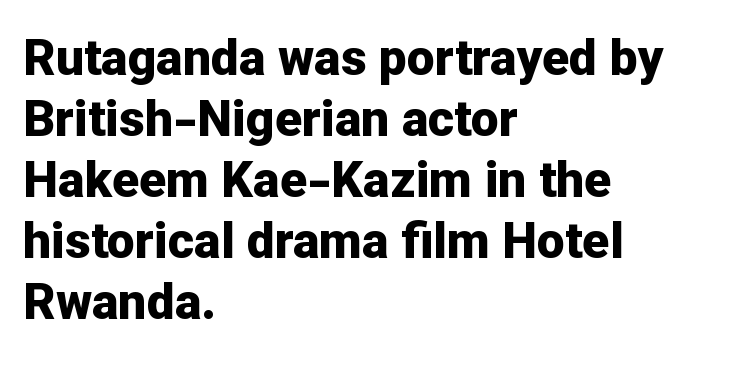
The image shows 50 px bold sans-serif type, upright; set left-aligned, line spacing 1.22x, normal letter spacing, not underlined; low stroke contrast and a medium x-height.
